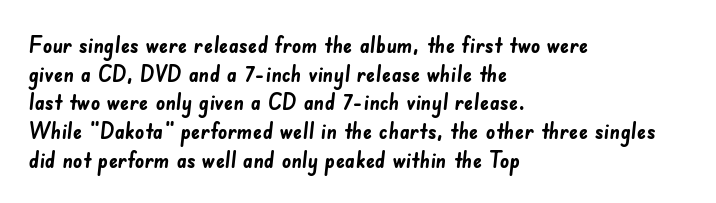
The image shows 23 px bold type; set left-aligned, normal line spacing (1.25x), normal letter spacing, not underlined.
